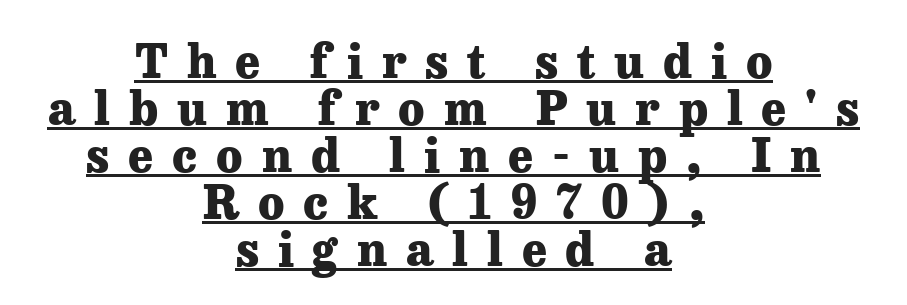
The image shows 47 px heavy serif type, upright; set centered, tight line spacing (1.0x), unusually wide letter spacing (+0.4 em), underlined; low stroke contrast and a medium x-height.
